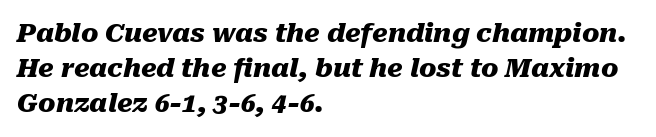
The space beneath each line is pristine and unruled. These lines are set flush left with a ragged right edge. An italicized treatment has been applied to the whole sample. The face used here is rendered with its standard letterfit. In terms of leading, this rendering sits right in the middle. The passage shown is emphatically bold.
